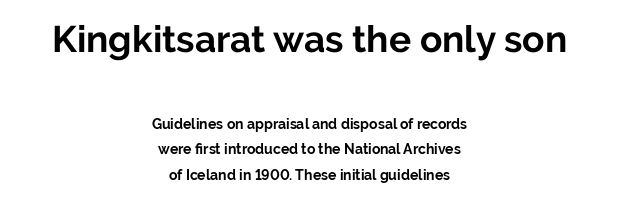
{"serif": "no", "italic": "no", "bold": "yes", "weight": "bold", "width": "normal", "stroke_contrast": "low", "x_height": "medium", "monospaced": "no", "underline": "no", "align": "center", "line_spacing_ratio": 1.84, "letter_spacing": "normal", "letter_spacing_em": 0.0, "larger_block": "first", "size_ratio": 2.64, "glyph_px": 37}
